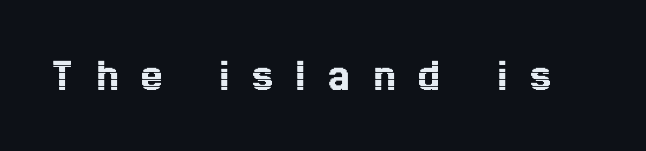
The image shows 48 px condensed type, upright; set unusually wide letter spacing (+0.47 em), not underlined; a medium x-height.
